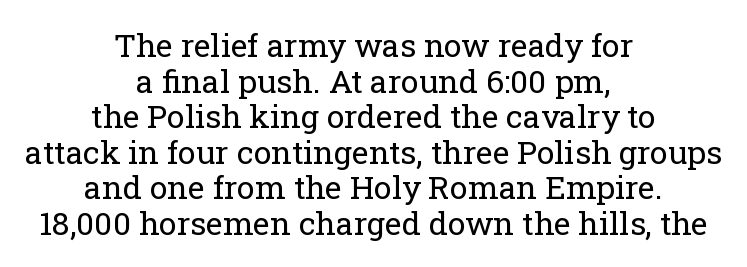
The compositor balanced each line on the midline. Letters rest on an invisible, unmarked baseline. The rendering keeps characters at their native spacing. Character widths vary here, with narrow letters taking less room than wide ones.
